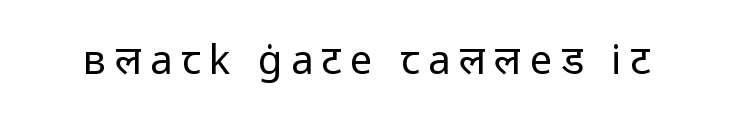
{"serif": "no", "italic": "no", "bold": "no", "weight": "regular", "width": "normal", "stroke_contrast": "low", "x_height": "medium", "monospaced": "no", "underline": "no", "letter_spacing": "wide", "letter_spacing_em": 0.21, "glyph_px": 40}
